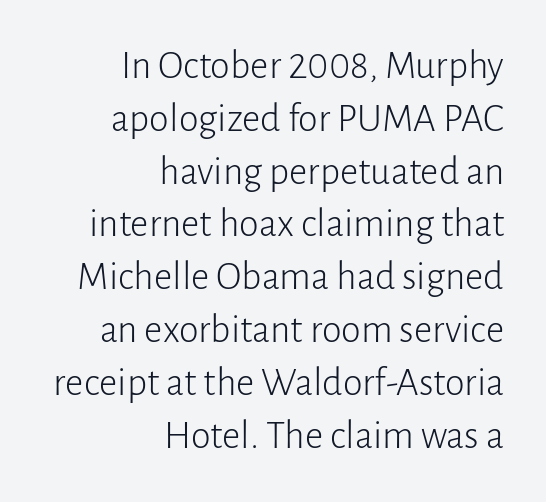
Honestly, the letter spacing is just normal — you wouldn't notice it. Are there feet on the stems? There aren't — it's a sans. Quick note: not italic, upright. A typesetter would call this proportional, since set widths differ per character. One-word summary of the alignment: right.
